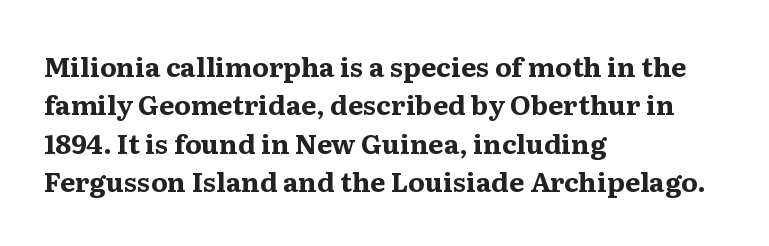
Q: Is the text bold? A: Yes.
Q: Is the text italic (slanted)? A: No, it is upright.
Q: Is the text underlined? A: No.
Q: How is the paragraph aligned? A: Left-aligned.
Q: Is the spacing between letters normal or unusually wide? A: Normal.
Q: Is the spacing between lines tight, normal or loose? A: Normal.
